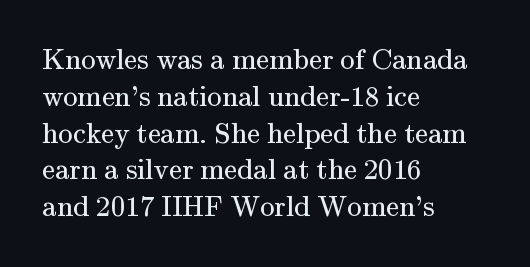
{"serif": "yes", "italic": "no", "bold": "no", "weight": "regular", "width": "normal", "stroke_contrast": "medium", "x_height": "small", "monospaced": "no", "underline": "no", "align": "left", "line_spacing": "normal", "line_spacing_ratio": 1.27, "letter_spacing": "normal", "letter_spacing_em": 0.0, "glyph_px": 29}
